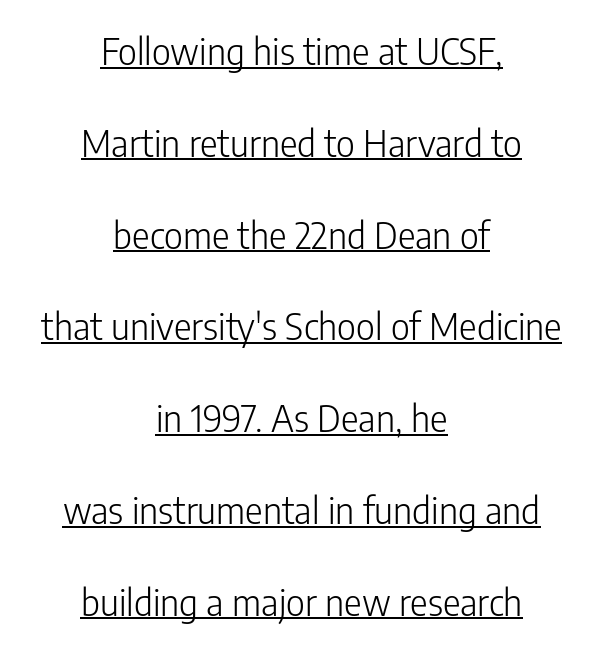
Q: Is the text bold? A: No.
Q: Is the text italic (slanted)? A: No, it is upright.
Q: Is the typeface a serif or a sans-serif typeface? A: Sans-serif.
Q: Is the text underlined? A: Yes.
Q: How is the paragraph aligned? A: Centered.
Q: Is the spacing between letters normal or unusually wide? A: Normal.
Q: Is the spacing between lines tight, normal or loose? A: Loose.
Q: Width (condensed, normal, or wide)? A: Condensed.
Q: Stroke contrast? A: Low.
Q: x-height? A: Medium.
Q: Monospaced? A: No.
